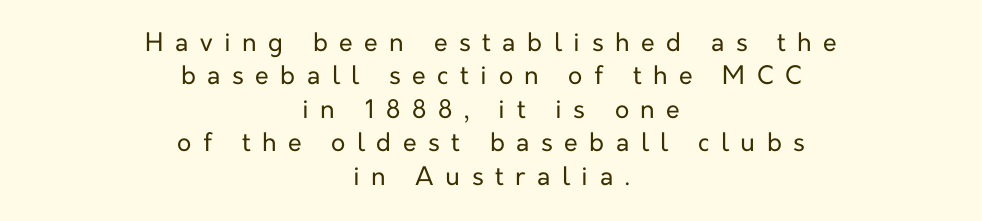
These lines were composed using upright roman letters. Each line is balanced around a shared central axis. No word sits above an underline. A typesetter would call this leading conventional body-copy spacing. Heft: none added — not bold.
